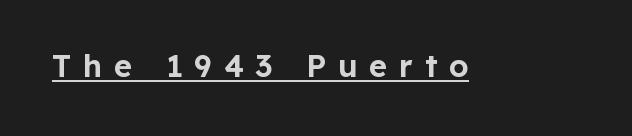
The image shows 31 px sans-serif type, upright; set unusually wide letter spacing (+0.38 em), underlined; low stroke contrast and a medium x-height.
